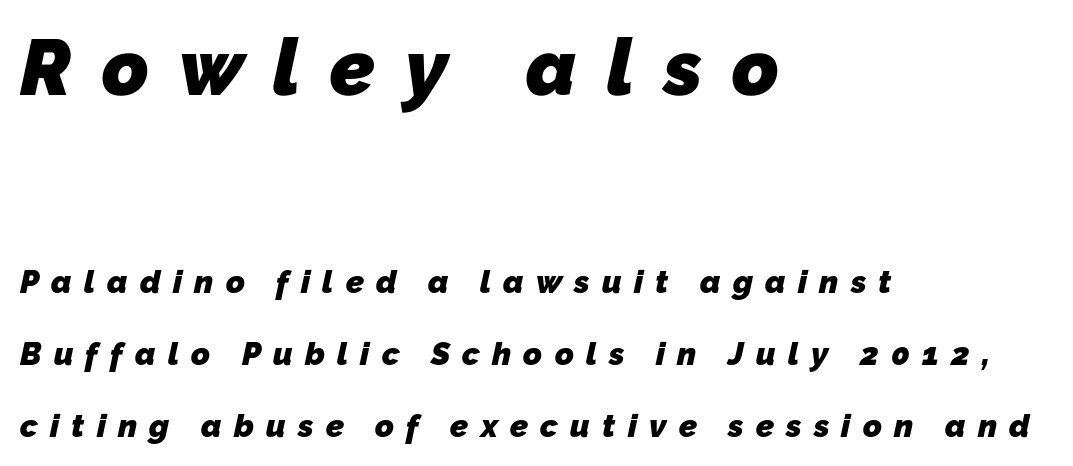
How heavy is the stroke? Heavy — this is a bold. Typographically, this falls in the sans-serif category. Teacher's note: observe the even left margin — that is flush-left alignment. Looks like regular typesetting: each glyph gets only the width it needs.
